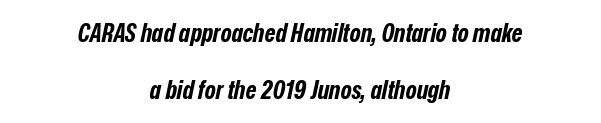
If you folded the block vertically in half, each line would mirror itself in length. Letter spacing: default. The words here are not underlined. Weight check: bold — yes, fully. A typesetter would call this leading open, well beyond the default.
